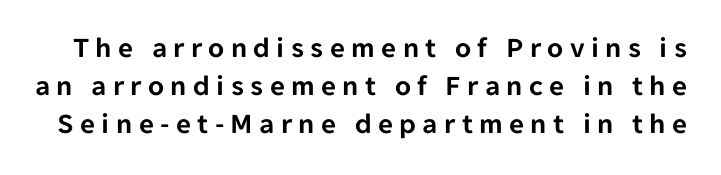
Unlike italic type, these characters show no tilt at all. This sample uses a sans-serif face. Just letters on the line, the space beneath them empty. These lines have a slow, spaced-out rhythm from letter to letter. Spacing verdict: proportional, widths tailored to each character. Leading matches the norm, producing a regular column.
